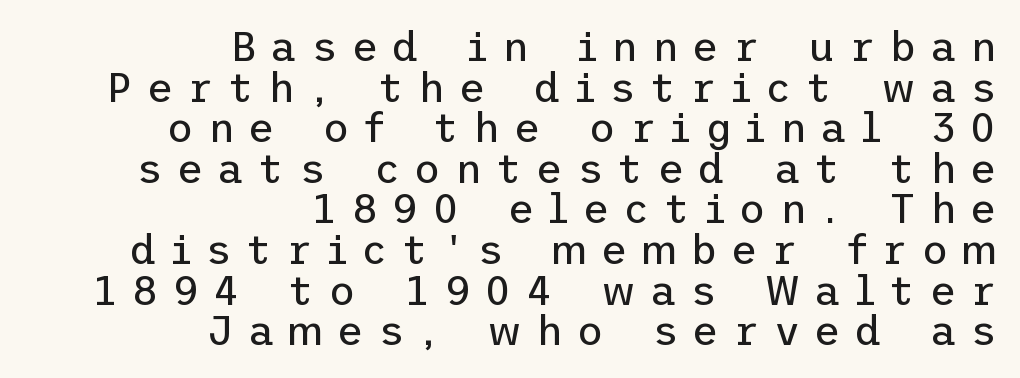
The image shows 41 px regular-weight sans-serif type, upright; set right-aligned, tight line spacing (0.99x), unusually wide letter spacing (+0.34 em), not underlined; low stroke contrast and a medium x-height.
